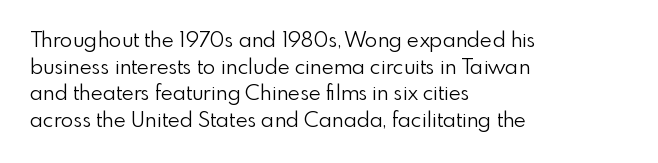
Summary of weight: not heavy and not bold. The vertical gap from one line to the next is medium. The type is set solid horizontally, with unmodified tracking. No italicization has been applied; the sample stays upright. The paragraph shown leans on its left margin. The gap between lines stays unmarked.
